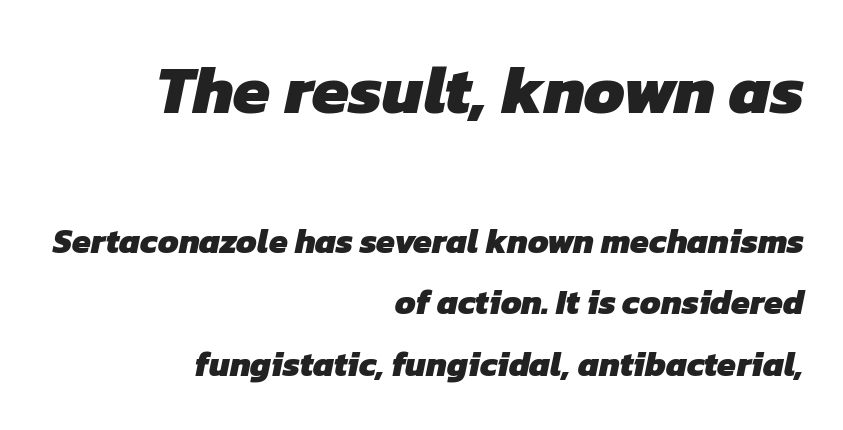
Q: Is the text bold? A: Yes.
Q: Is the typeface a serif or a sans-serif typeface? A: Sans-serif.
Q: Is the text underlined? A: No.
Q: How is the paragraph aligned? A: Right-aligned.
Q: Is the spacing between letters normal or unusually wide? A: Normal.
Q: Which block of text is set in a larger size, the first (top) or the second (bottom)? A: The first (top) one.
Q: Width (condensed, normal, or wide)? A: Normal.
Q: Stroke contrast? A: Low.
Q: x-height? A: Medium.
Q: Monospaced? A: No.
